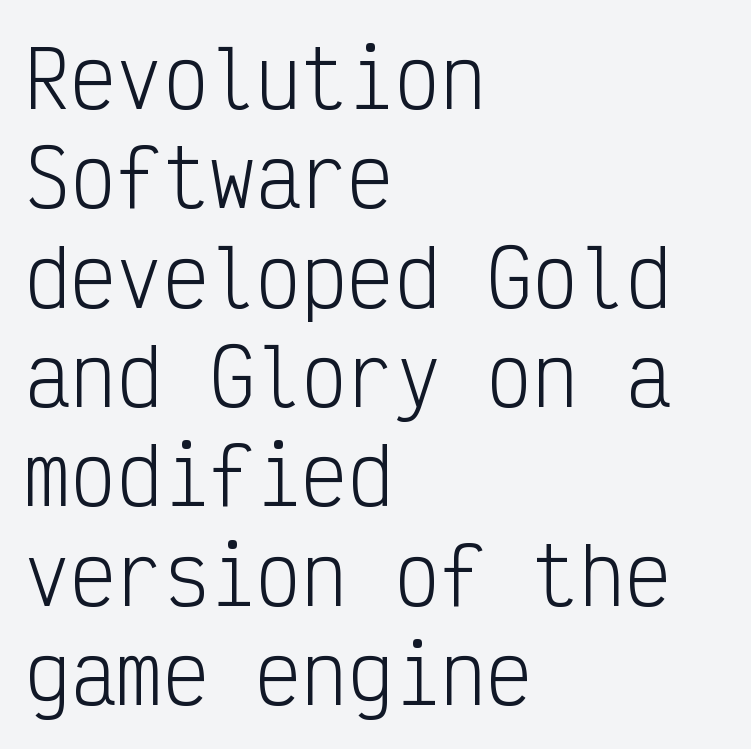
{"serif": "no", "italic": "no", "bold": "no", "weight": "light", "width": "condensed", "stroke_contrast": "low", "x_height": "medium", "monospaced": "yes", "underline": "no", "align": "left", "line_spacing": "normal", "line_spacing_ratio": 1.29, "letter_spacing": "normal", "letter_spacing_em": 0.0, "glyph_px": 77}
